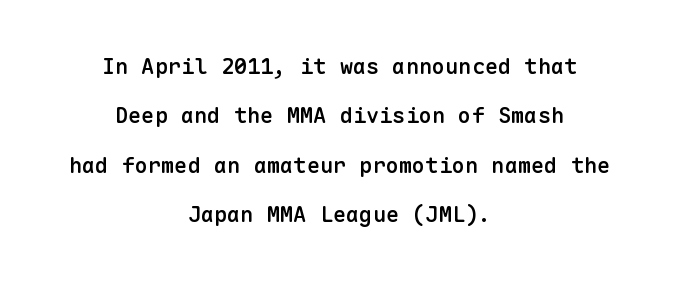
The image shows 22 px text type, upright; set centered, loose line spacing (2.25x), normal letter spacing, not underlined.
